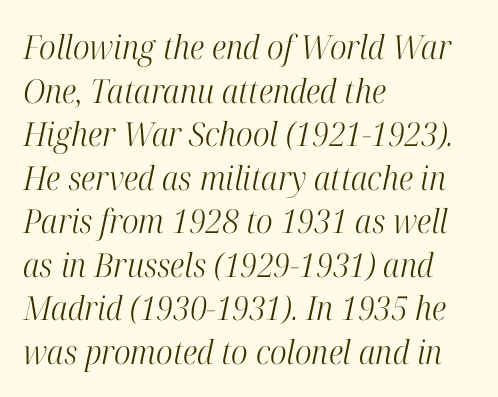
{"serif": "yes", "italic": "yes", "lean": "right", "slant_degrees": 12, "bold": "no", "weight": "light", "width": "condensed", "stroke_contrast": "high", "x_height": "medium", "monospaced": "no", "underline": "no", "align": "left", "line_spacing": "normal", "line_spacing_ratio": 1.32, "letter_spacing": "normal", "letter_spacing_em": 0.0, "glyph_px": 33}
